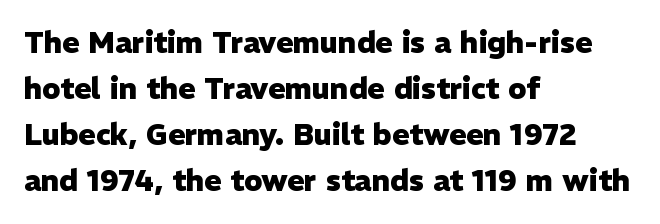
The words here are not underlined. Compared with typical paragraphs, the rows here are spaced about the same. The letters carry no serifs — their stems end cleanly without finishing strokes. Every character sits straight up, as roman type does. These lines are set flush left with a ragged right edge. Letter spacing: default.
